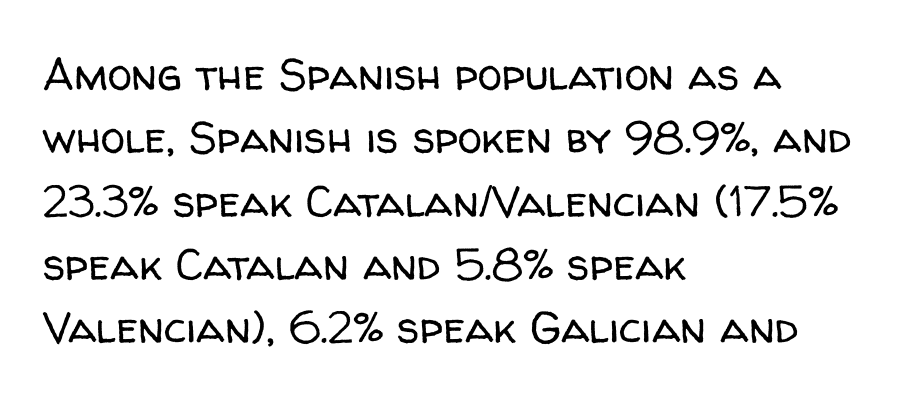
Q: Is the text bold? A: No.
Q: Is the text italic (slanted)? A: No, it is upright.
Q: Is the typeface a serif or a sans-serif typeface? A: Sans-serif.
Q: Is the text underlined? A: No.
Q: How is the paragraph aligned? A: Left-aligned.
Q: Is the spacing between letters normal or unusually wide? A: Normal.
Q: Is the spacing between lines tight, normal or loose? A: Normal.
Q: Width (condensed, normal, or wide)? A: Normal.
Q: Stroke contrast? A: Low.
Q: x-height? A: Medium.
Q: Monospaced? A: No.
